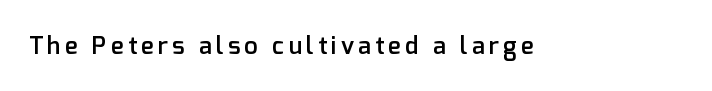
Q: Is the text bold? A: Semi-bold.
Q: Is the text italic (slanted)? A: No, it is upright.
Q: Is the text underlined? A: No.
